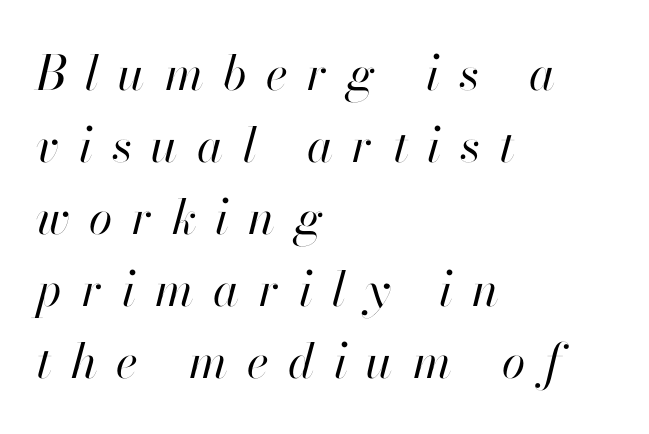
{"italic": "yes", "lean": "right", "slant_degrees": 13, "bold": "no", "weight": "regular", "width": "normal", "stroke_contrast": "high", "x_height": "small", "monospaced": "no", "underline": "no", "align": "left", "line_spacing": "normal", "line_spacing_ratio": 1.5, "letter_spacing": "wide", "letter_spacing_em": 0.4, "glyph_px": 48}
